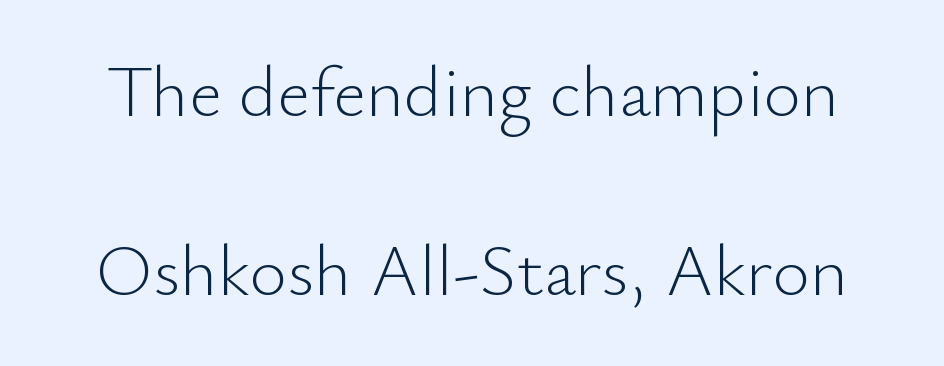
{"serif": "no", "italic": "no", "bold": "no", "weight": "light", "width": "normal", "stroke_contrast": "low", "x_height": "small", "monospaced": "no", "underline": "no", "line_spacing": "loose", "line_spacing_ratio": 2.48, "letter_spacing": "normal", "letter_spacing_em": 0.0, "glyph_px": 72}
